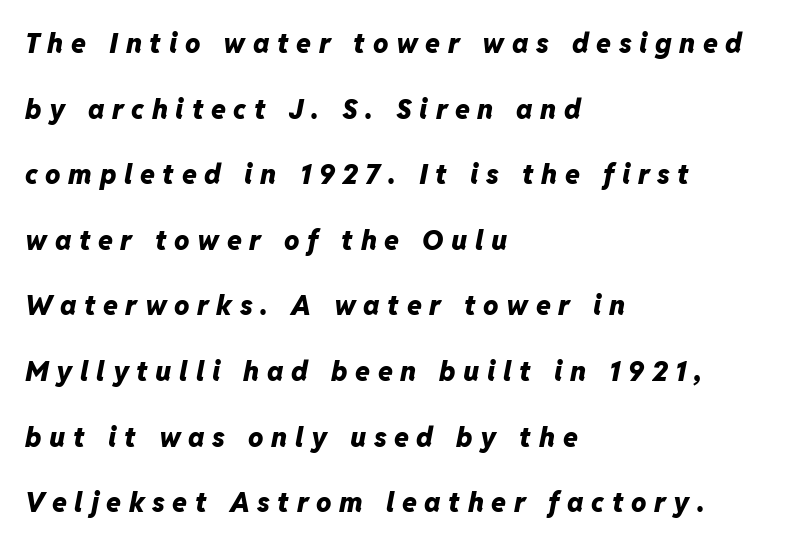
Line beginnings align vertically; line endings do not. Unmarked baselines from the first word to the last. These lines were composed using italics. Honestly, the rows look like they've been pulled way apart. You could only call the tracking loose — the letters float apart. Caption: bold face, heavy strokes.
